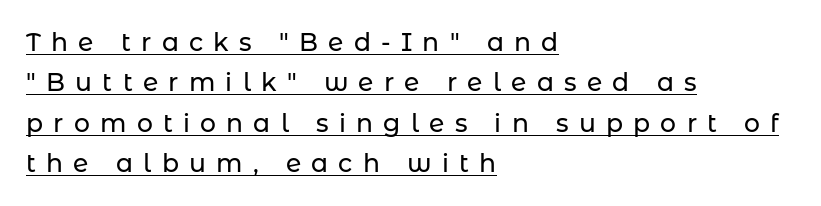
Every word sits above its own underline. The font's upright variant was chosen for this text. The rag falls on the right side of this text block. The passage shown has open, widely tracked lettering throughout.
